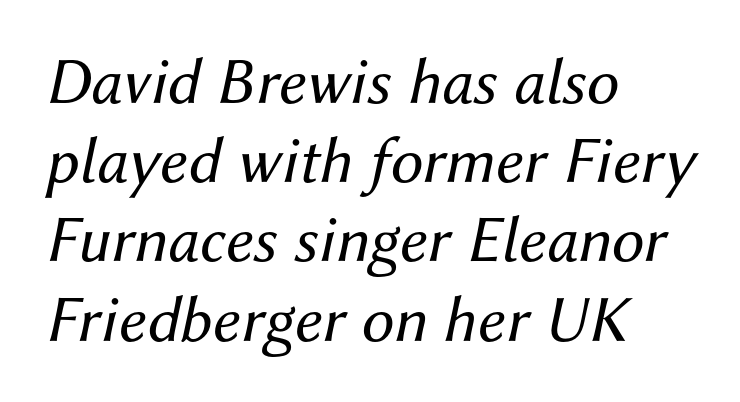
{"italic": "yes", "lean": "right", "slant_degrees": 12, "bold": "no", "weight": "regular", "width": "normal", "stroke_contrast": "medium", "x_height": "medium", "monospaced": "no", "underline": "no", "align": "left", "line_spacing_ratio": 1.2, "letter_spacing": "normal", "letter_spacing_em": 0.0, "glyph_px": 66}
